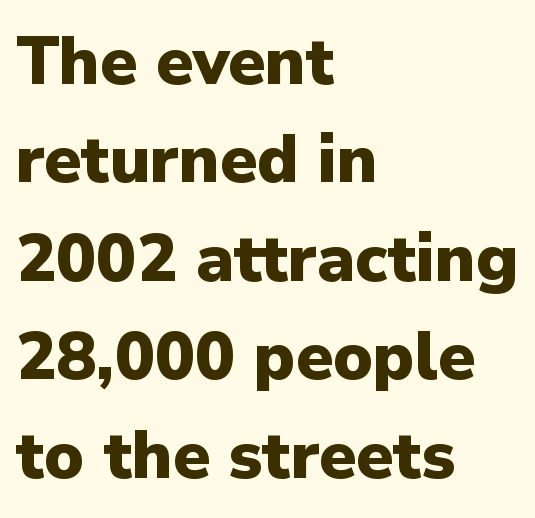
The image shows 67 px heavy sans-serif type, upright; set left-aligned, normal line spacing (1.47x), normal letter spacing, not underlined; low stroke contrast and a medium x-height.
